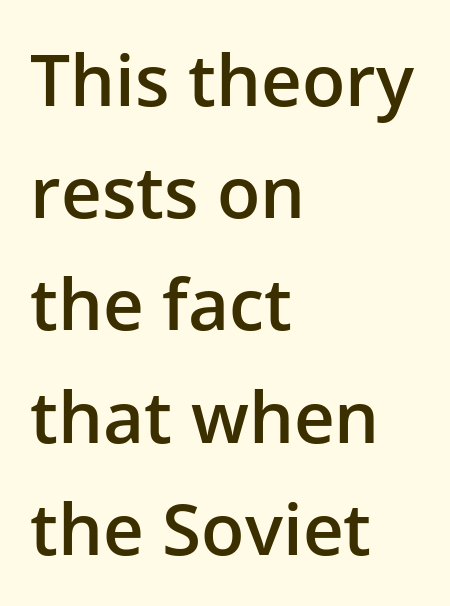
The image shows 71 px semibold sans-serif type, upright; set left-aligned, normal line spacing (1.58x), normal letter spacing, not underlined; low stroke contrast and a medium x-height.
